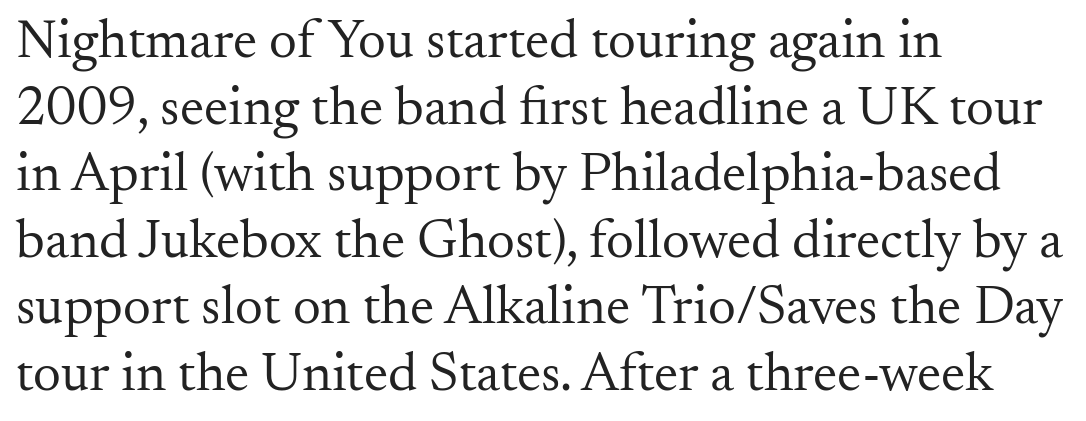
{"serif": "yes", "italic": "no", "bold": "no", "weight": "regular", "width": "normal", "stroke_contrast": "medium", "x_height": "small", "monospaced": "no", "underline": "no", "align": "left", "line_spacing_ratio": 1.21, "letter_spacing": "normal", "letter_spacing_em": 0.0, "glyph_px": 55}
